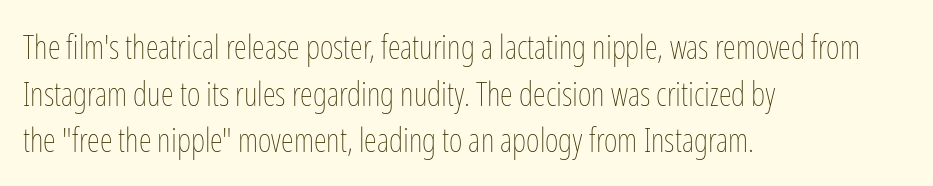
No chunkiness to these letters — they're not bold. Rule under the text: the space is simply empty. The horizontal fit of the characters is conventional and even. The paragraph has a hard left edge and a soft right edge. Proportional: the letters do not fall into vertical columns.
